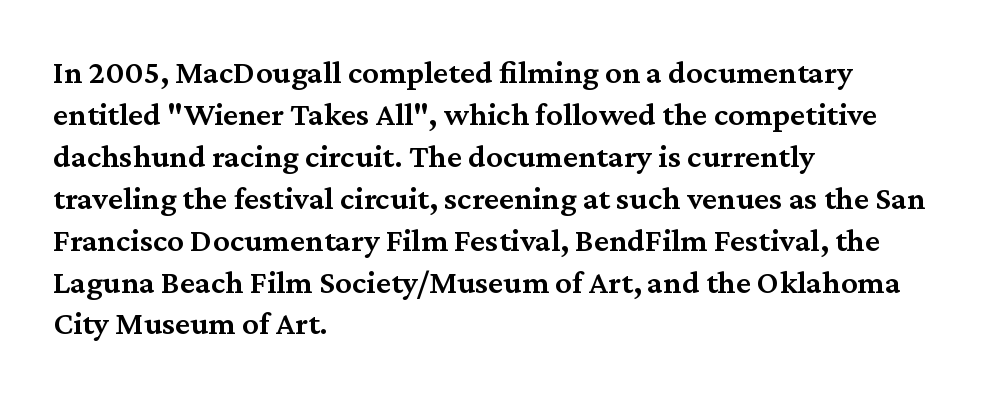
A somewhat darkened texture: the type is semibold rather than bold. It's the straight-up-and-down kind of type. Any mark beneath the type? The region is blank. All the whitespace from short lines collects on the right.
